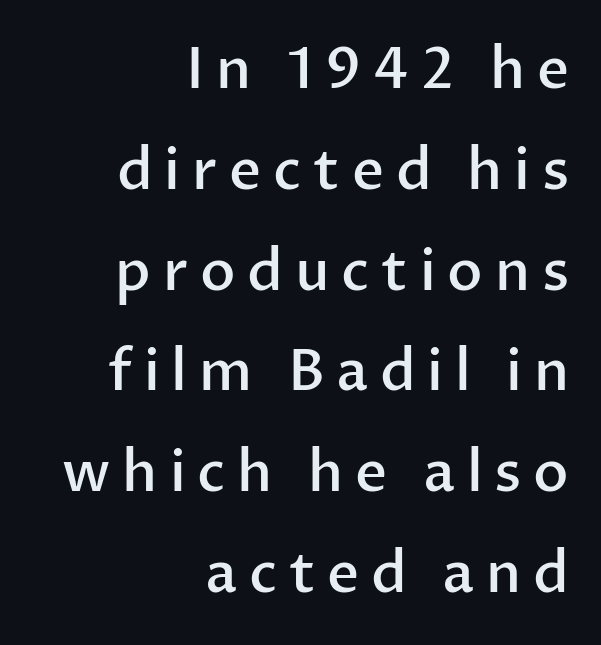
The image shows 56 px semibold sans-serif type, upright; set right-aligned, line spacing 1.8x, unusually wide letter spacing (+0.21 em), not underlined; low stroke contrast and a medium x-height.
